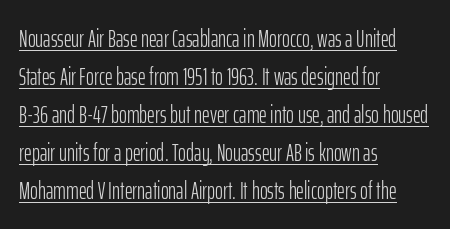
Q: Is the text bold? A: No.
Q: Is the text italic (slanted)? A: No, it is upright.
Q: Is the text underlined? A: Yes.
Q: How is the paragraph aligned? A: Left-aligned.
Q: Is the spacing between letters normal or unusually wide? A: Normal.
Q: Is the spacing between lines tight, normal or loose? A: Normal.
